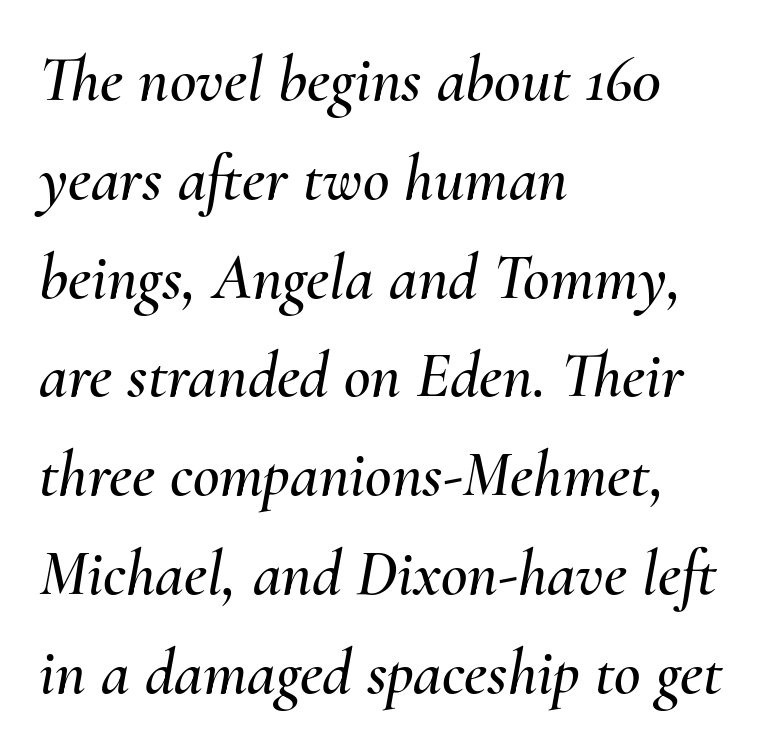
This sample keeps an unexceptional amount of space between lines. The font's italic variant was chosen for this text. Spacing between characters is what you'd get straight out of the box. Check the space under the baseline: it is left empty.
